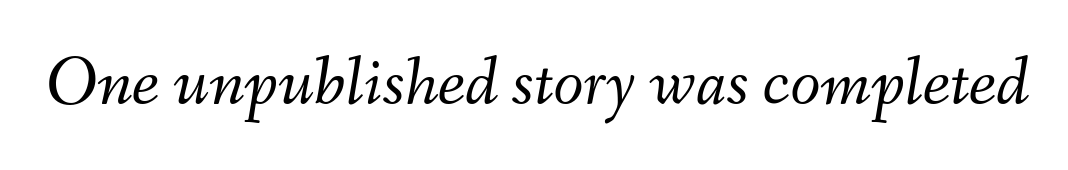
Q: Is the text bold? A: No.
Q: Is the text italic (slanted)? A: Yes, it leans right by about 9 degrees.
Q: Is the text underlined? A: No.
Q: Is the spacing between letters normal or unusually wide? A: Normal.
Q: Width (condensed, normal, or wide)? A: Normal.
Q: Stroke contrast? A: Medium.
Q: x-height? A: Small.
Q: Monospaced? A: No.
